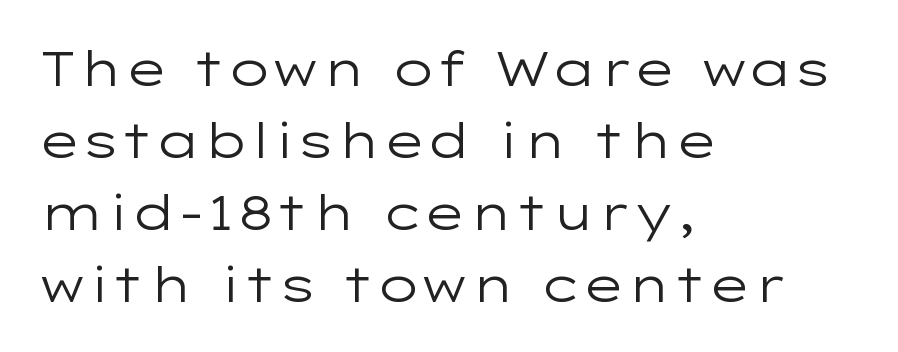
Does the leading feel generous? No, just average. A typesetter would mark this as roman, not italic. A clean baseline with only descenders dipping below it. Classification — sans serif. The rendering keeps characters at their native spacing.
